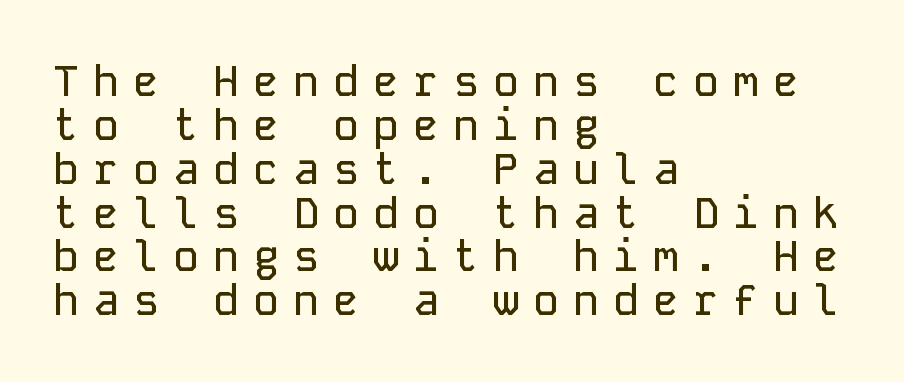
The image shows 43 px sans-serif type, upright, monospaced; set left-aligned, tight line spacing (1.02x), unusually wide letter spacing (+0.33 em), not underlined; low stroke contrast and a medium x-height.
